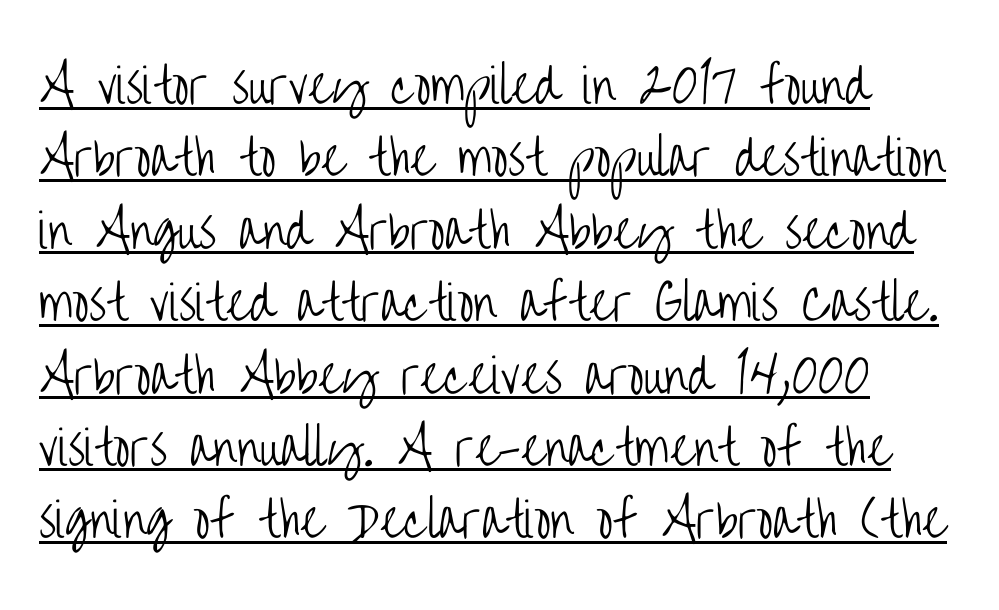
The image shows 47 px light, condensed sans-serif type, upright; set normal line spacing (1.54x), normal letter spacing, underlined; low stroke contrast and a large x-height.
